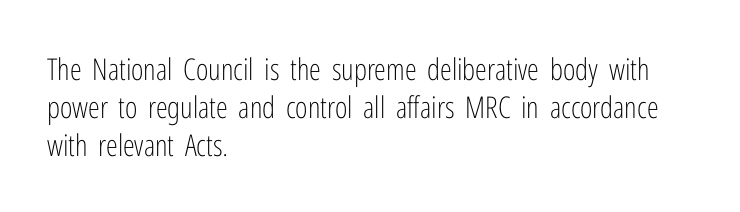
Plain, unruled lines of type. This sample keeps an unexceptional amount of space between lines. These lines are rendered in a variable-pitch font. A roman cut, with each character standing at attention. On a weight scale, this lands at 450 or below.
